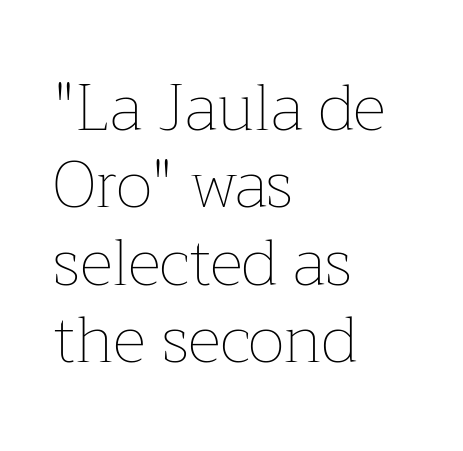
{"italic": "no", "bold": "no", "weight": "thin", "width": "normal", "stroke_contrast": "low", "x_height": "medium", "monospaced": "no", "underline": "no", "align": "left", "line_spacing_ratio": 1.21, "letter_spacing": "normal", "letter_spacing_em": 0.0, "glyph_px": 64}
